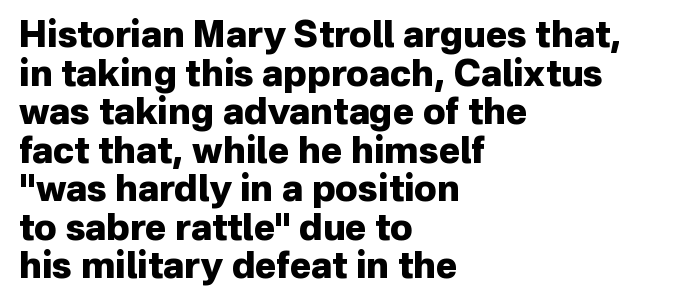
The image shows 36 px heavy sans-serif type, upright; set left-aligned, tight line spacing (1.07x), normal letter spacing, not underlined; low stroke contrast and a medium x-height.
